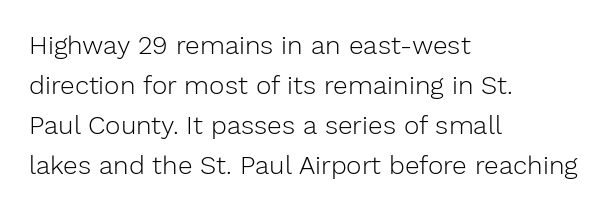
Descender tails drop into unmarked territory. Stroke mass is kept to a normal reading level or below. Default kerning and tracking; the words read as compact shapes. Teacher's note: observe the even left margin — that is flush-left alignment.
